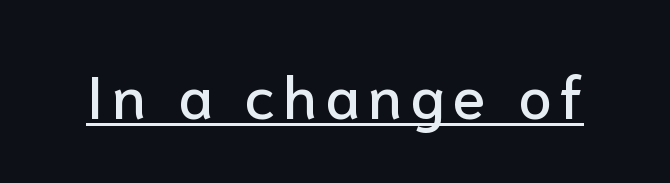
Q: Is the text italic (slanted)? A: No, it is upright.
Q: Is the typeface a serif or a sans-serif typeface? A: Sans-serif.
Q: Is the text underlined? A: Yes.
Q: Width (condensed, normal, or wide)? A: Normal.
Q: Stroke contrast? A: Low.
Q: x-height? A: Medium.
Q: Monospaced? A: No.
